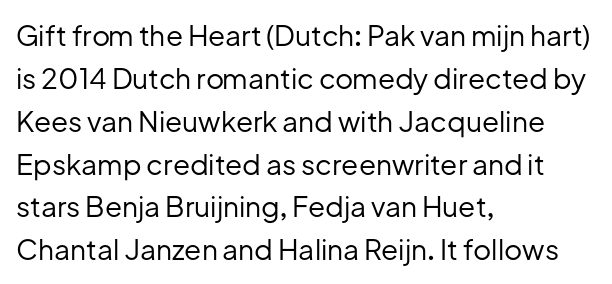
{"serif": "no", "italic": "no", "bold": "no", "weight": "regular", "width": "normal", "stroke_contrast": "low", "x_height": "medium", "monospaced": "no", "underline": "no", "align": "left", "line_spacing": "normal", "line_spacing_ratio": 1.53, "letter_spacing": "normal", "letter_spacing_em": 0.0, "glyph_px": 28}
